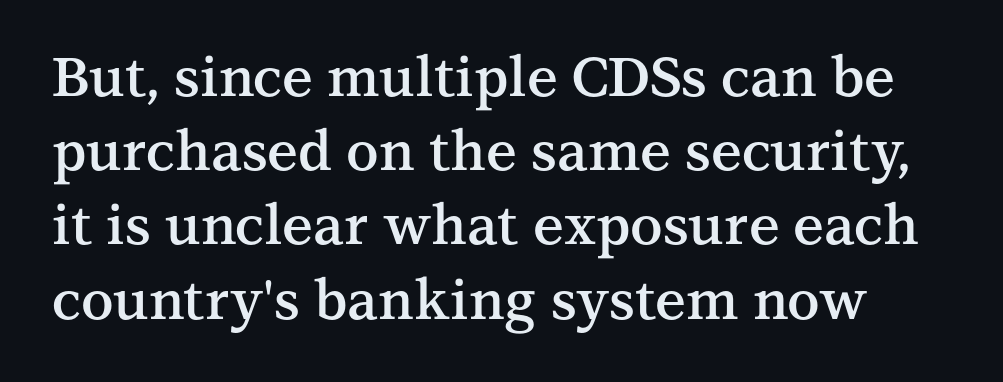
Q: Is the text bold? A: Semi-bold.
Q: Is the text italic (slanted)? A: No, it is upright.
Q: Is the typeface a serif or a sans-serif typeface? A: Serif.
Q: Is the text underlined? A: No.
Q: Is the spacing between letters normal or unusually wide? A: Normal.
Q: Is the spacing between lines tight, normal or loose? A: Normal.
Q: Width (condensed, normal, or wide)? A: Normal.
Q: Stroke contrast? A: Medium.
Q: x-height? A: Medium.
Q: Monospaced? A: No.
